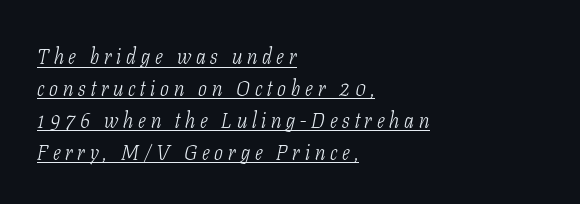
Q: Is the text bold? A: No.
Q: Is the text italic (slanted)? A: Yes, it leans right by about 11 degrees.
Q: Is the text underlined? A: Yes.
Q: How is the paragraph aligned? A: Left-aligned.
Q: Is the spacing between letters normal or unusually wide? A: Unusually wide.
Q: Is the spacing between lines tight, normal or loose? A: Normal.
